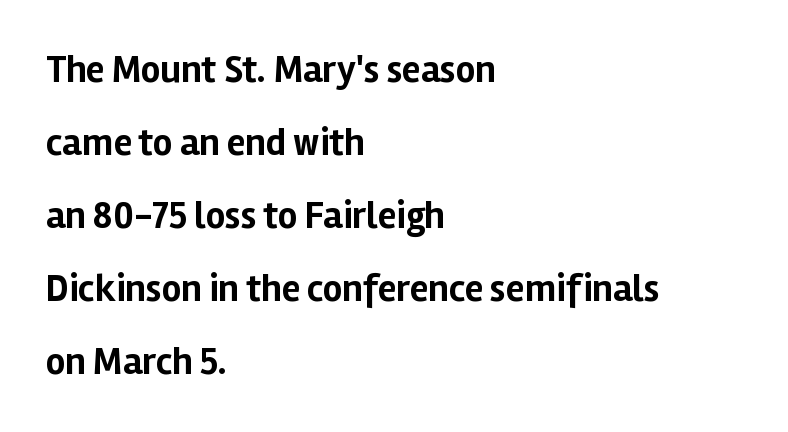
The image shows 38 px bold sans-serif type, upright; set left-aligned, loose line spacing (1.92x), normal letter spacing, not underlined; low stroke contrast and a medium x-height.
